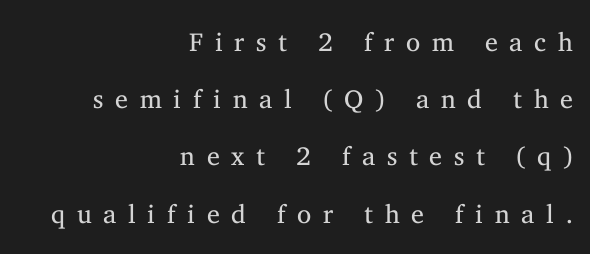
Q: Is the text bold? A: No.
Q: Is the text italic (slanted)? A: No, it is upright.
Q: Is the text underlined? A: No.
Q: How is the paragraph aligned? A: Right-aligned.
Q: Is the spacing between letters normal or unusually wide? A: Unusually wide.
Q: Is the spacing between lines tight, normal or loose? A: Loose.
